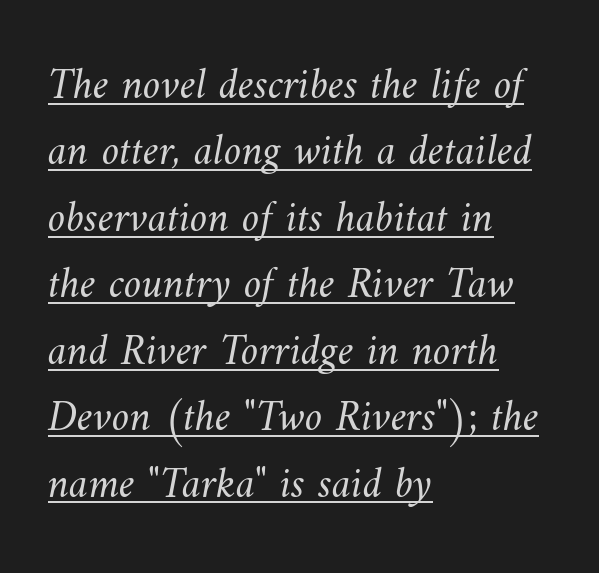
Q: Is the text bold? A: No.
Q: Is the text underlined? A: Yes.
Q: How is the paragraph aligned? A: Left-aligned.
Q: Is the spacing between letters normal or unusually wide? A: Normal.
Q: Is the spacing between lines tight, normal or loose? A: Normal.
Q: Width (condensed, normal, or wide)? A: Normal.
Q: Stroke contrast? A: Medium.
Q: x-height? A: Small.
Q: Monospaced? A: No.
